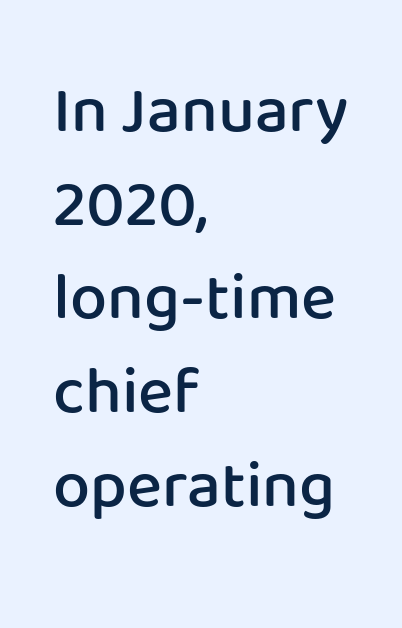
Q: Is the text bold? A: Semi-bold.
Q: Is the text italic (slanted)? A: No, it is upright.
Q: Is the typeface a serif or a sans-serif typeface? A: Sans-serif.
Q: Is the text underlined? A: No.
Q: How is the paragraph aligned? A: Left-aligned.
Q: Is the spacing between letters normal or unusually wide? A: Normal.
Q: Is the spacing between lines tight, normal or loose? A: Normal.
Q: Width (condensed, normal, or wide)? A: Normal.
Q: Stroke contrast? A: Low.
Q: x-height? A: Medium.
Q: Monospaced? A: No.
